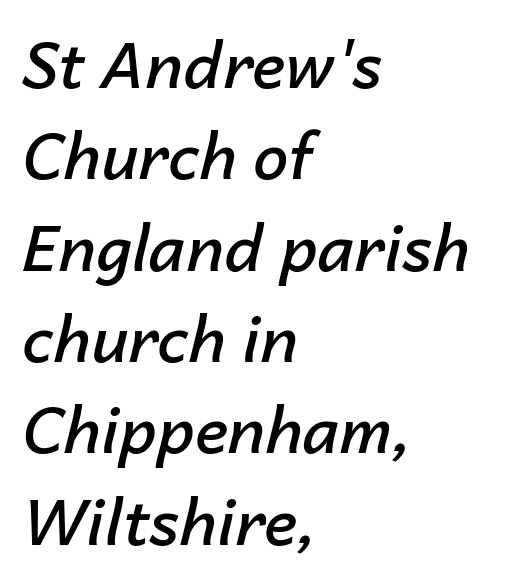
The image shows 63 px semibold type, italic (leaning right); set left-aligned, normal line spacing (1.45x), normal letter spacing, not underlined; low stroke contrast and a medium x-height.
